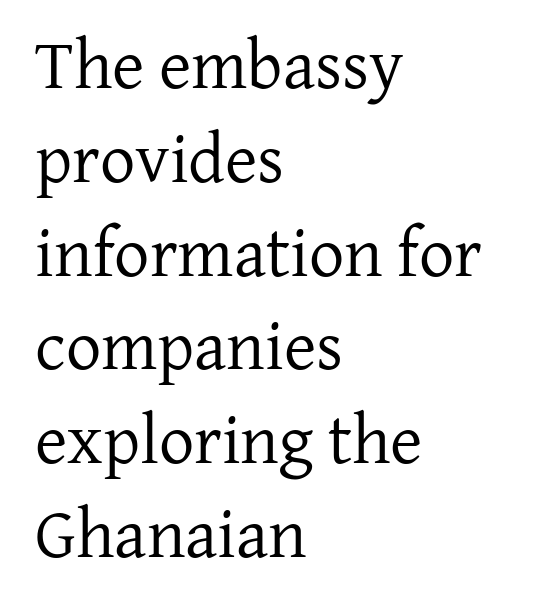
The image shows 70 px regular-weight serif type, upright; set left-aligned, normal line spacing (1.34x), normal letter spacing, not underlined; low stroke contrast and a medium x-height.
